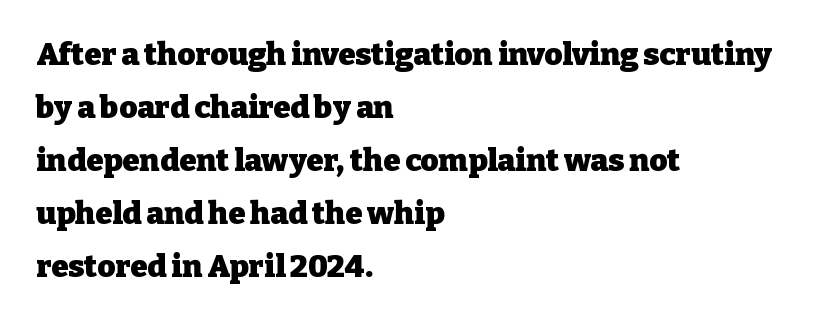
{"serif": "yes", "italic": "no", "bold": "yes", "weight": "heavy", "width": "normal", "stroke_contrast": "low", "x_height": "medium", "monospaced": "no", "underline": "no", "align": "left", "line_spacing_ratio": 1.71, "letter_spacing": "normal", "letter_spacing_em": 0.0, "glyph_px": 31}
